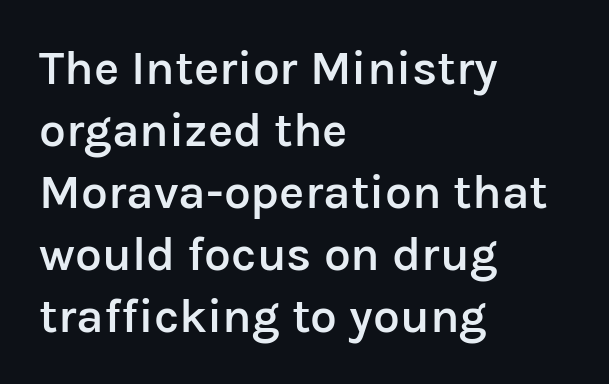
{"serif": "no", "italic": "no", "bold": "semi", "weight": "semibold", "width": "normal", "stroke_contrast": "low", "x_height": "medium", "monospaced": "no", "underline": "no", "align": "left", "line_spacing": "normal", "line_spacing_ratio": 1.29, "letter_spacing": "normal", "letter_spacing_em": 0.0, "glyph_px": 48}
